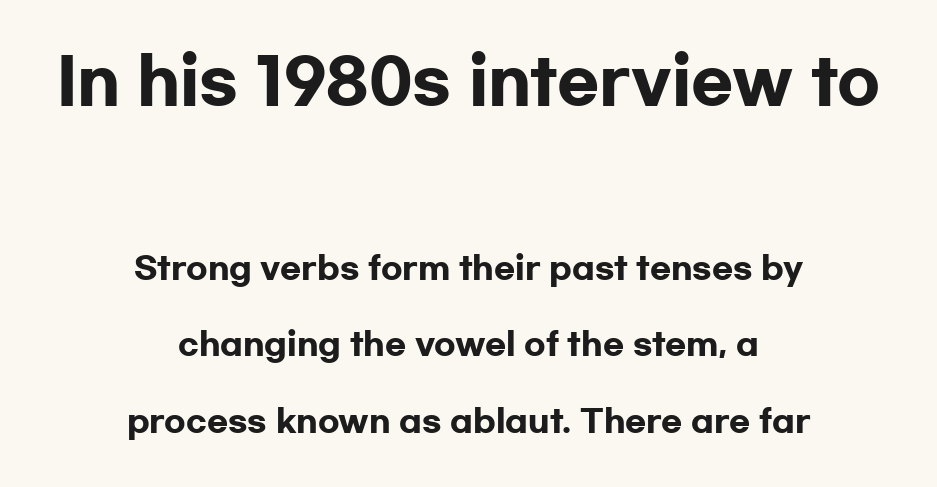
Q: Is the text bold? A: Yes.
Q: Is the text italic (slanted)? A: No, it is upright.
Q: Is the typeface a serif or a sans-serif typeface? A: Sans-serif.
Q: Is the text underlined? A: No.
Q: How is the paragraph aligned? A: Centered.
Q: Is the spacing between letters normal or unusually wide? A: Normal.
Q: Is the spacing between lines tight, normal or loose? A: Loose.
Q: Which block of text is set in a larger size, the first (top) or the second (bottom)? A: The first (top) one.
Q: Width (condensed, normal, or wide)? A: Wide.
Q: Stroke contrast? A: Low.
Q: x-height? A: Medium.
Q: Monospaced? A: No.
